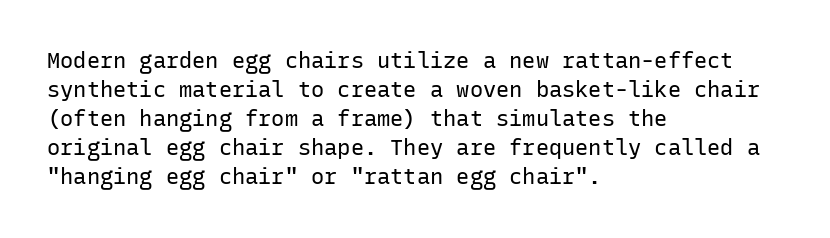
Q: Is the text bold? A: No.
Q: Is the text italic (slanted)? A: No, it is upright.
Q: Is the text underlined? A: No.
Q: How is the paragraph aligned? A: Left-aligned.
Q: Is the spacing between letters normal or unusually wide? A: Normal.
Q: Is the spacing between lines tight, normal or loose? A: Normal.
